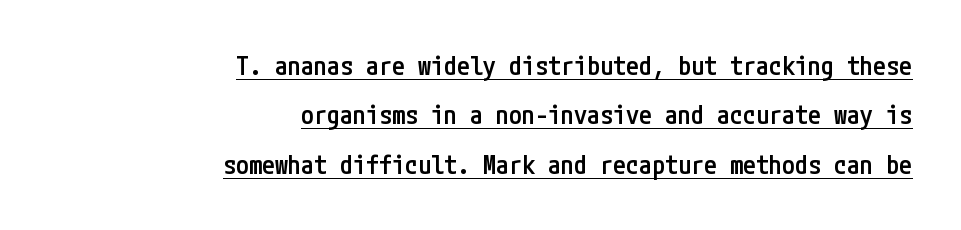
The image shows 26 px text type, upright; set right-aligned, loose line spacing (1.9x), normal letter spacing, underlined.
